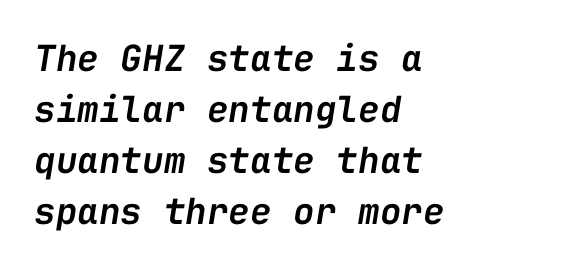
Q: Is the text bold? A: Semi-bold.
Q: Is the text italic (slanted)? A: Yes, it leans right by about 9 degrees.
Q: Is the text underlined? A: No.
Q: How is the paragraph aligned? A: Left-aligned.
Q: Is the spacing between letters normal or unusually wide? A: Normal.
Q: Is the spacing between lines tight, normal or loose? A: Normal.
Q: Width (condensed, normal, or wide)? A: Normal.
Q: Stroke contrast? A: Low.
Q: x-height? A: Medium.
Q: Monospaced? A: Yes.
